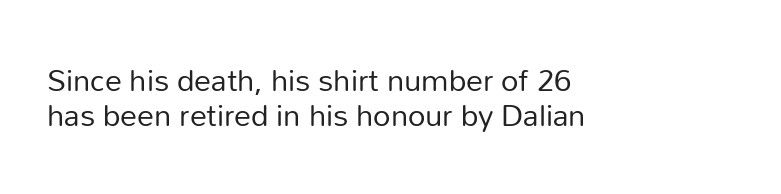
{"serif": "no", "italic": "no", "bold": "no", "weight": "regular", "width": "normal", "stroke_contrast": "low", "x_height": "medium", "monospaced": "no", "underline": "no", "align": "left", "line_spacing": "tight", "line_spacing_ratio": 1.04, "letter_spacing": "normal", "letter_spacing_em": 0.0, "glyph_px": 34}
